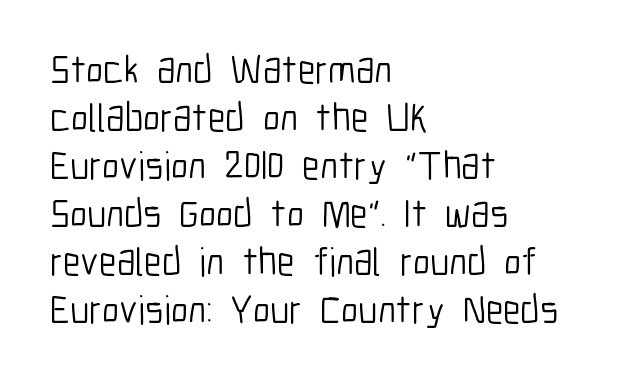
The image shows 40 px light, condensed sans-serif type, upright; set left-aligned, line spacing 1.2x, normal letter spacing, not underlined; low stroke contrast and a medium x-height.
